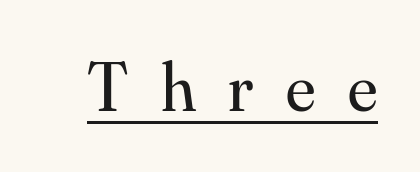
{"serif": "yes", "italic": "no", "bold": "no", "weight": "regular", "width": "normal", "stroke_contrast": "medium", "x_height": "small", "monospaced": "no", "underline": "yes", "letter_spacing": "wide", "letter_spacing_em": 0.47, "glyph_px": 69}
